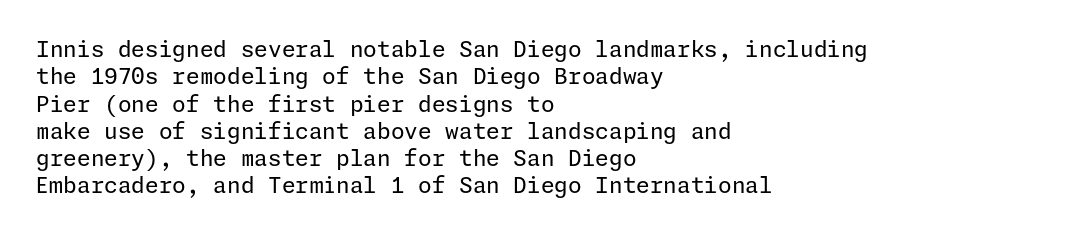
Rendered with straight, roman letterforms. Weight: not bold — regular or lighter. Words appear dense and cohesive because spacing is normal. Horizontal alignment here is leftward, the default for most running prose. A clean baseline with only descenders dipping below it.
